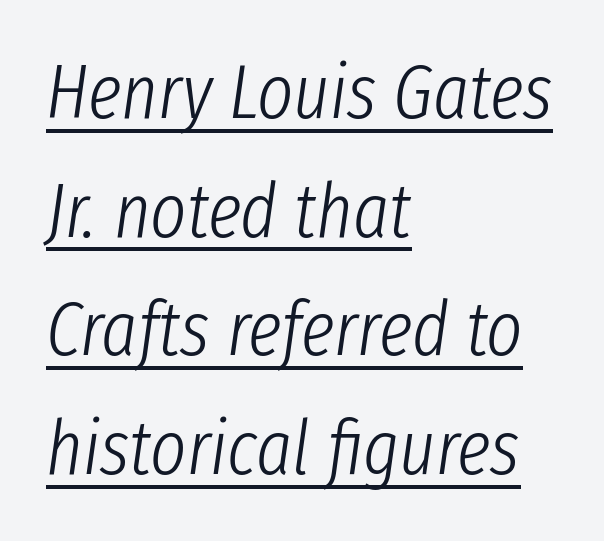
Compared with typical paragraphs, the rows here are spaced about the same. Looks like regular typesetting: each glyph gets only the width it needs. The rendering applies a slant to the glyphs. Nobody touched the tracking dial on this one.
